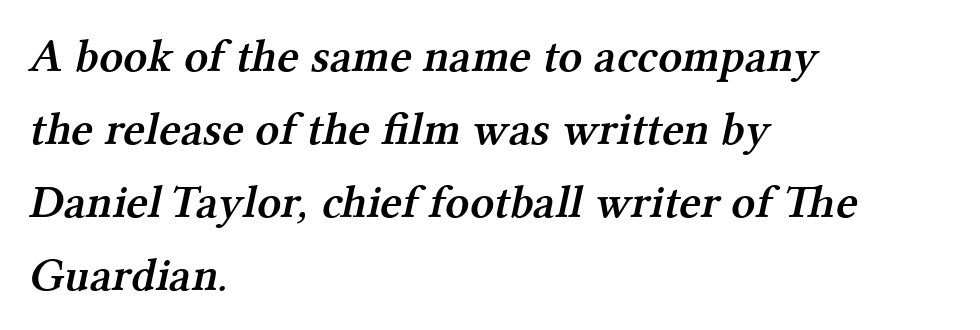
{"serif": "yes", "bold": "semi", "weight": "semibold", "width": "normal", "stroke_contrast": "medium", "x_height": "medium", "monospaced": "no", "underline": "no", "align": "left", "line_spacing": "normal", "line_spacing_ratio": 1.55, "letter_spacing": "normal", "letter_spacing_em": 0.0, "glyph_px": 47}
